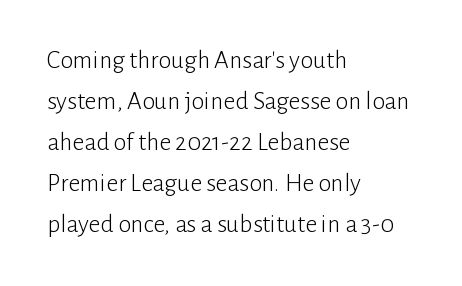
The image shows 26 px text type, upright; set left-aligned, normal line spacing (1.58x), normal letter spacing, not underlined.
